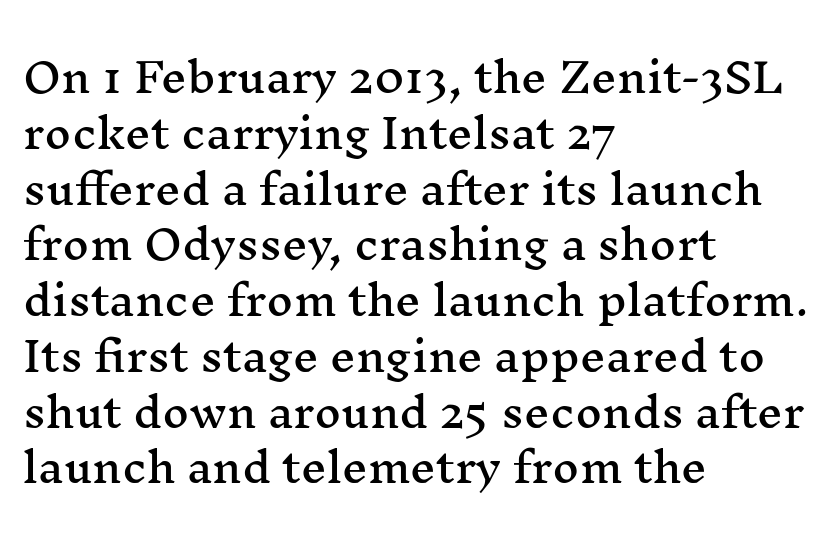
{"serif": "yes", "italic": "no", "width": "wide", "stroke_contrast": "medium", "x_height": "medium", "monospaced": "no", "underline": "no", "align": "left", "line_spacing": "normal", "line_spacing_ratio": 1.36, "letter_spacing": "normal", "letter_spacing_em": 0.0, "glyph_px": 41}
